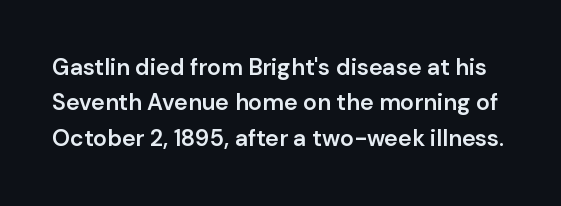
The image shows 23 px text type, upright; set normal line spacing (1.54x), normal letter spacing, not underlined.
